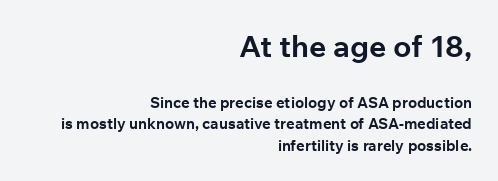
Has an underline been added? It has not. Rows of type keep a routine distance in the vertical direction. Block one is the big one; block two sits smaller underneath. Horizontal alignment here is rightward, an uncommon choice for prose.
